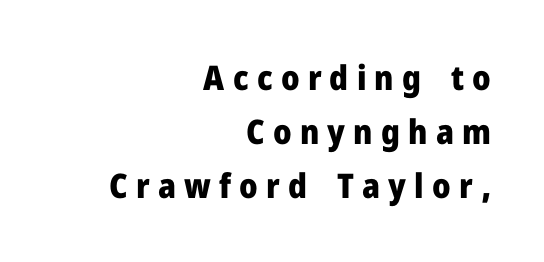
{"serif": "no", "italic": "no", "bold": "yes", "weight": "heavy", "width": "normal", "stroke_contrast": "low", "x_height": "medium", "monospaced": "no", "underline": "no", "align": "right", "line_spacing": "normal", "line_spacing_ratio": 1.59, "letter_spacing": "wide", "letter_spacing_em": 0.24, "glyph_px": 34}
